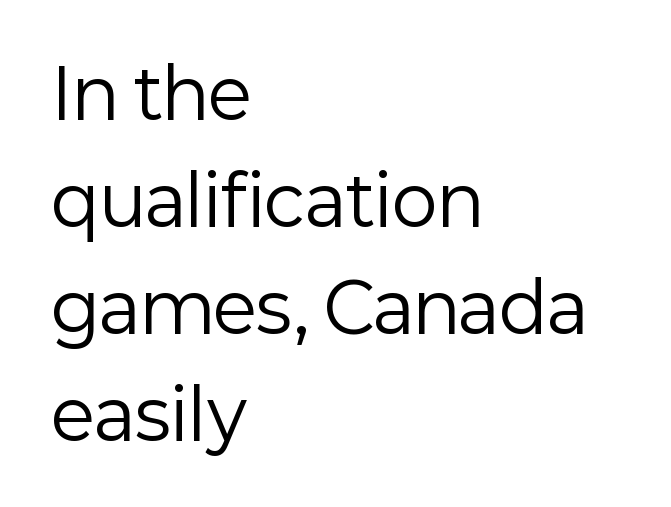
The image shows 69 px regular-weight sans-serif type, upright; set left-aligned, normal line spacing (1.55x), normal letter spacing, not underlined; low stroke contrast and a medium x-height.
